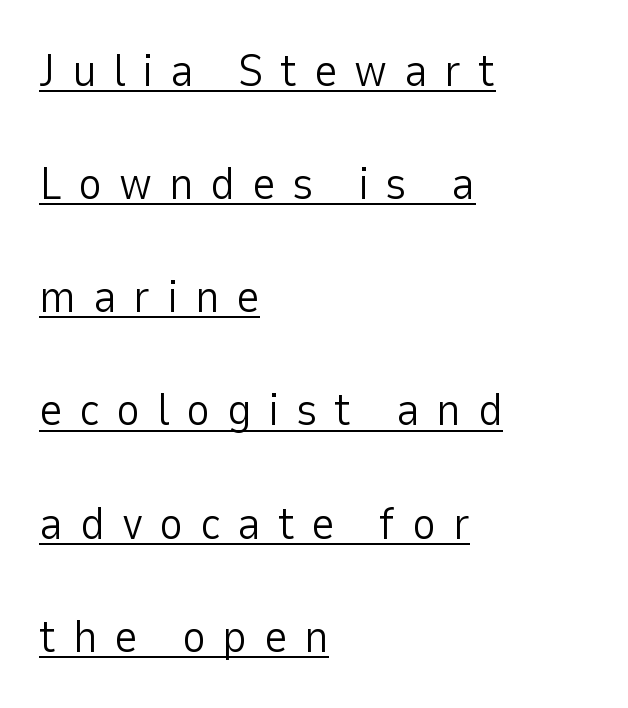
Q: Is the text bold? A: No.
Q: Is the text italic (slanted)? A: No, it is upright.
Q: Is the typeface a serif or a sans-serif typeface? A: Sans-serif.
Q: Is the text underlined? A: Yes.
Q: How is the paragraph aligned? A: Left-aligned.
Q: Is the spacing between letters normal or unusually wide? A: Unusually wide.
Q: Is the spacing between lines tight, normal or loose? A: Loose.
Q: Width (condensed, normal, or wide)? A: Normal.
Q: Stroke contrast? A: Low.
Q: x-height? A: Medium.
Q: Monospaced? A: No.
